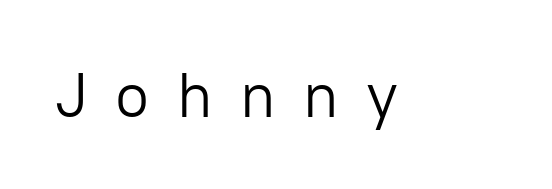
The image shows 62 px light sans-serif type, upright; set unusually wide letter spacing (+0.44 em), not underlined; low stroke contrast and a medium x-height.
